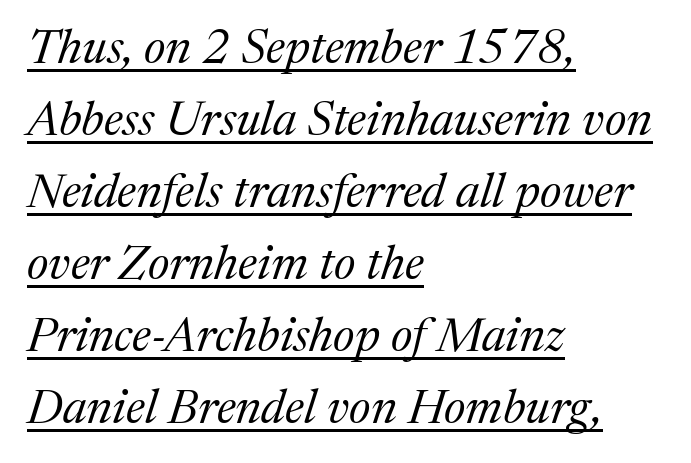
{"serif": "yes", "italic": "yes", "lean": "right", "slant_degrees": 17, "bold": "no", "weight": "regular", "width": "normal", "stroke_contrast": "medium", "x_height": "medium", "monospaced": "no", "underline": "yes", "align": "left", "line_spacing": "normal", "line_spacing_ratio": 1.5, "letter_spacing": "normal", "letter_spacing_em": 0.0, "glyph_px": 48}
